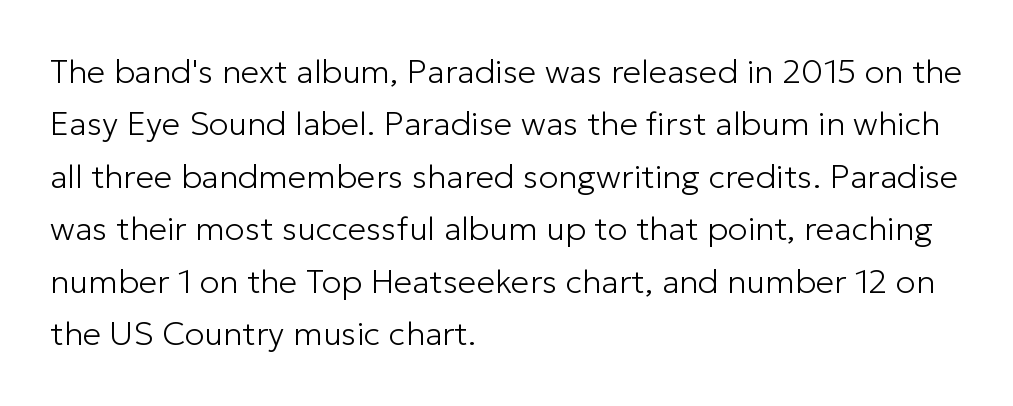
Vertical strokes here are truly vertical. Think standard paragraph weight, or any step lighter than that. The lines in this sample share a left origin and differ only in where they stop. The type family on display is of the sans-serif kind.
